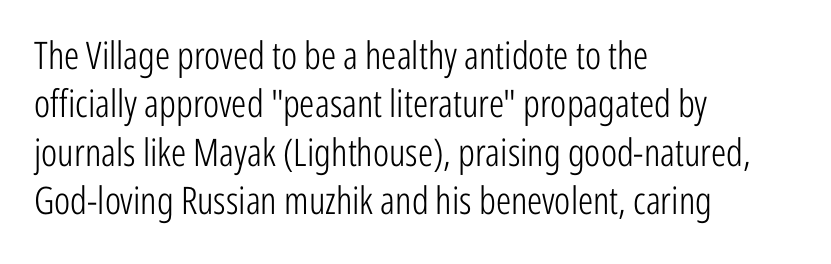
{"serif": "no", "italic": "no", "bold": "no", "weight": "light", "width": "condensed", "stroke_contrast": "low", "x_height": "medium", "monospaced": "no", "underline": "no", "align": "left", "line_spacing": "normal", "line_spacing_ratio": 1.27, "letter_spacing": "normal", "letter_spacing_em": 0.0, "glyph_px": 38}
